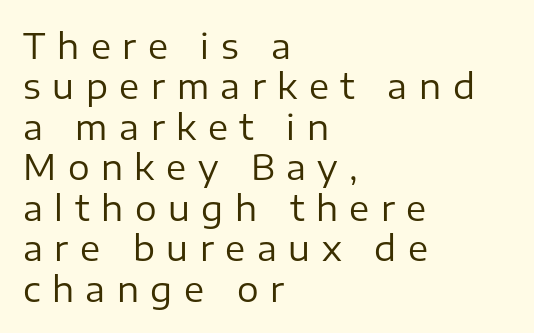
The image shows 34 px regular-weight sans-serif type, upright; set left-aligned, line spacing 1.19x, unusually wide letter spacing (+0.34 em), not underlined; low stroke contrast and a medium x-height.
